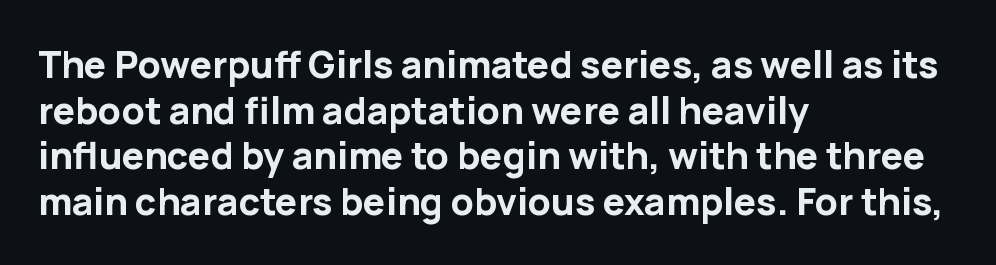
{"serif": "no", "italic": "no", "bold": "yes", "weight": "bold", "width": "normal", "stroke_contrast": "low", "x_height": "medium", "monospaced": "no", "underline": "no", "align": "left", "line_spacing_ratio": 1.23, "letter_spacing": "normal", "letter_spacing_em": 0.0, "glyph_px": 37}
